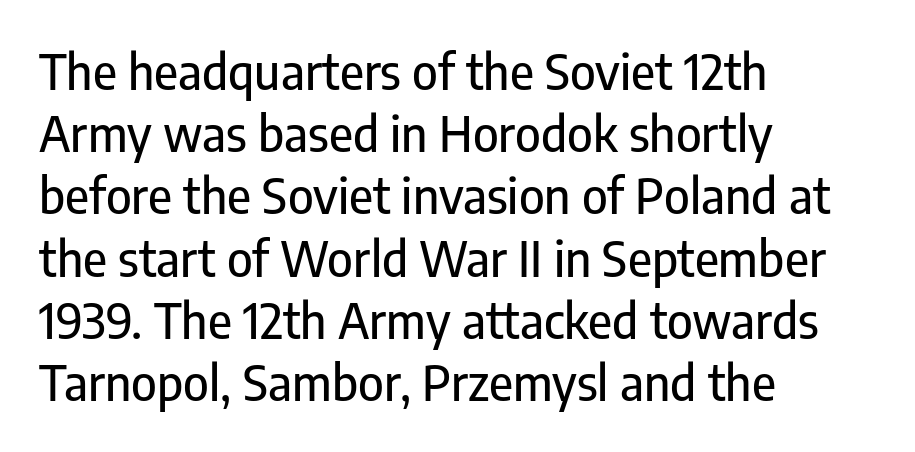
Q: Is the text italic (slanted)? A: No, it is upright.
Q: Is the typeface a serif or a sans-serif typeface? A: Sans-serif.
Q: Is the text underlined? A: No.
Q: How is the paragraph aligned? A: Left-aligned.
Q: Is the spacing between letters normal or unusually wide? A: Normal.
Q: Is the spacing between lines tight, normal or loose? A: Normal.
Q: Width (condensed, normal, or wide)? A: Condensed.
Q: Stroke contrast? A: Low.
Q: x-height? A: Medium.
Q: Monospaced? A: No.
